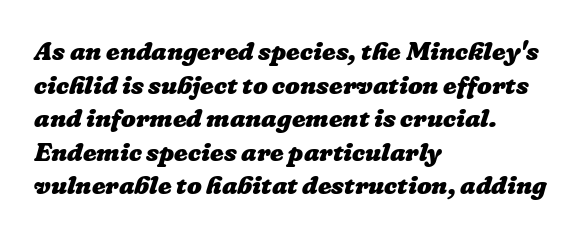
Q: Is the text bold? A: Yes.
Q: Is the text underlined? A: No.
Q: How is the paragraph aligned? A: Left-aligned.
Q: Is the spacing between letters normal or unusually wide? A: Normal.
Q: Is the spacing between lines tight, normal or loose? A: Normal.
